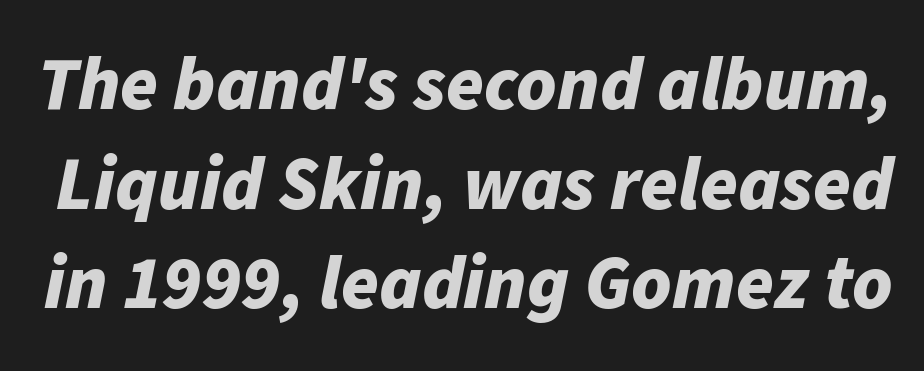
Notice how the stems are inclined rather than vertical — that's the hallmark of italics. The line texture is even and compact thanks to regular tracking. Think of a printed novel: that variable character pitch is what you see here. Reading down the column, the eye jumps a familiar distance to each next line. Each row of text sits above clean, open space. Its strokes are broad and dark, the hallmark of bold type.
